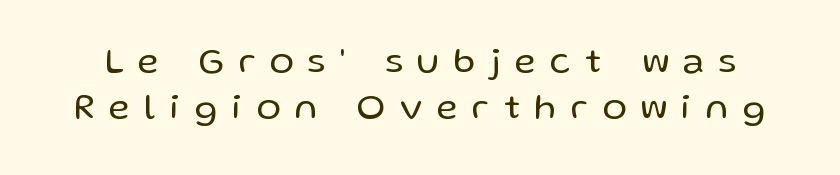
The typography opts for an upright posture over an oblique one. Think standard paragraph weight, or any step lighter than that. Compared with typical paragraphs, the rows here are spaced about the same. The passage shown is not underscored anywhere. Someone cranked the tracking dial way up on this one.
